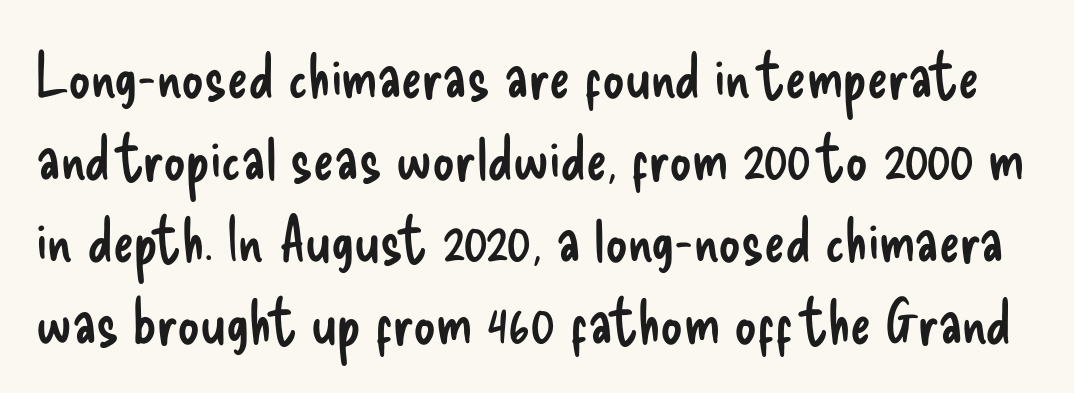
The line-height multiplier appears to be the usual default. This is the regular roman posture of the typeface. What kind of face is this? One without serifs — a sans. Nothing unusual about the tracking: characters are spaced as the font intends. The specimen omits any rule beneath the text block's lines. The weight would be labelled regular, book, light, or lighter still.
